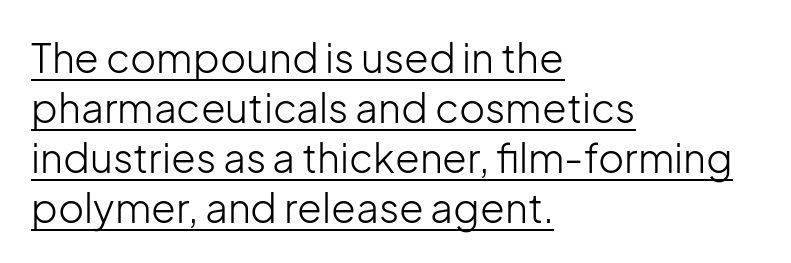
These characters rest on top of a visible drawn line. The face looks like a standard text weight, possibly lighter. In terms of leading, this rendering sits right in the middle. Here the designer chose a conventional face with non-uniform glyph widths. The type is set solid horizontally, with unmodified tracking. The letters stand straight up with perfectly vertical stems.
